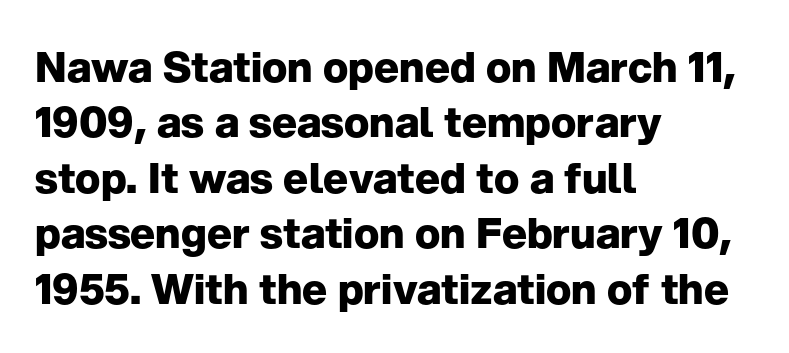
{"serif": "no", "italic": "no", "bold": "yes", "weight": "heavy", "width": "normal", "stroke_contrast": "low", "x_height": "medium", "monospaced": "no", "underline": "no", "align": "left", "line_spacing": "normal", "line_spacing_ratio": 1.32, "letter_spacing": "normal", "letter_spacing_em": 0.0, "glyph_px": 42}
